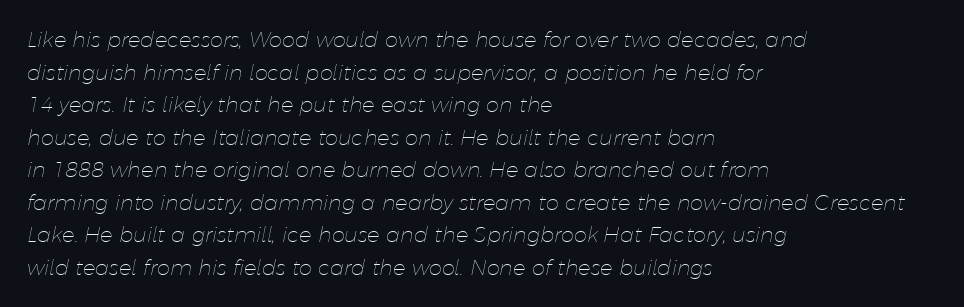
Q: Is the text bold? A: No.
Q: Is the text italic (slanted)? A: Yes, it leans right by about 11 degrees.
Q: Is the text underlined? A: No.
Q: How is the paragraph aligned? A: Left-aligned.
Q: Is the spacing between letters normal or unusually wide? A: Normal.
Q: Is the spacing between lines tight, normal or loose? A: Normal.
